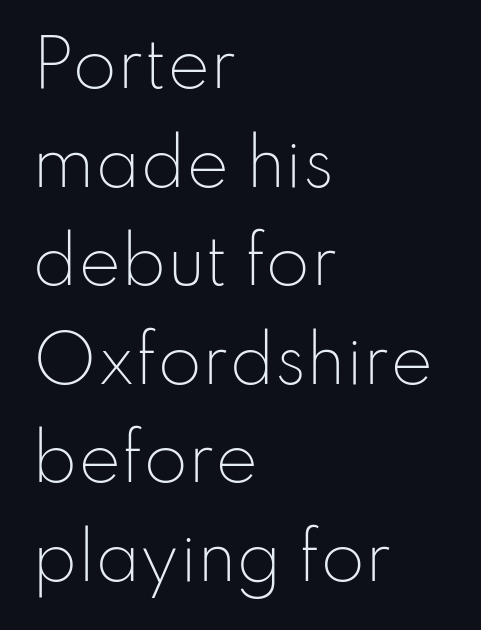
{"serif": "no", "italic": "no", "bold": "no", "weight": "light", "width": "normal", "stroke_contrast": "low", "x_height": "small", "monospaced": "no", "underline": "no", "align": "left", "line_spacing": "normal", "line_spacing_ratio": 1.54, "letter_spacing": "normal", "letter_spacing_em": 0.0, "glyph_px": 64}
